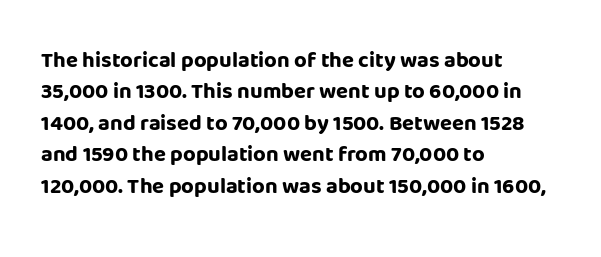
Q: Is the text bold? A: Yes.
Q: Is the text italic (slanted)? A: No, it is upright.
Q: Is the text underlined? A: No.
Q: How is the paragraph aligned? A: Left-aligned.
Q: Is the spacing between letters normal or unusually wide? A: Normal.
Q: Is the spacing between lines tight, normal or loose? A: Normal.
